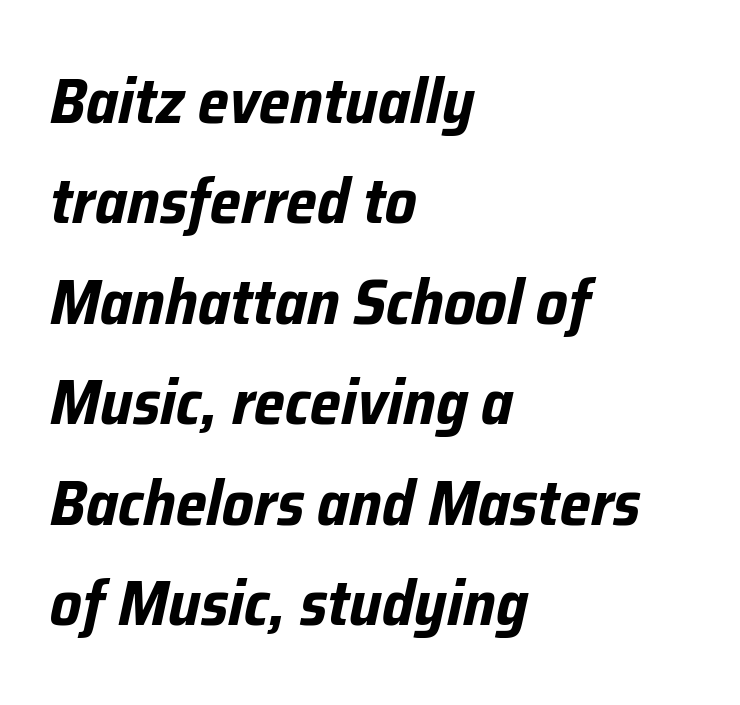
Q: Is the text bold? A: Yes.
Q: Is the text italic (slanted)? A: Yes, it leans right by about 12 degrees.
Q: Is the text underlined? A: No.
Q: How is the paragraph aligned? A: Left-aligned.
Q: Is the spacing between letters normal or unusually wide? A: Normal.
Q: Is the spacing between lines tight, normal or loose? A: Normal.
Q: Width (condensed, normal, or wide)? A: Condensed.
Q: Stroke contrast? A: Low.
Q: x-height? A: Medium.
Q: Monospaced? A: No.
